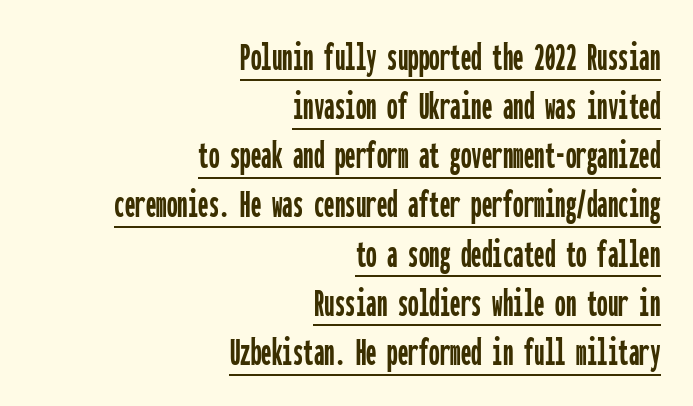
{"serif": "no", "italic": "no", "width": "condensed", "stroke_contrast": "low", "x_height": "medium", "monospaced": "yes", "underline": "yes", "align": "right", "line_spacing_ratio": 1.17, "letter_spacing": "normal", "letter_spacing_em": 0.0, "glyph_px": 42}
